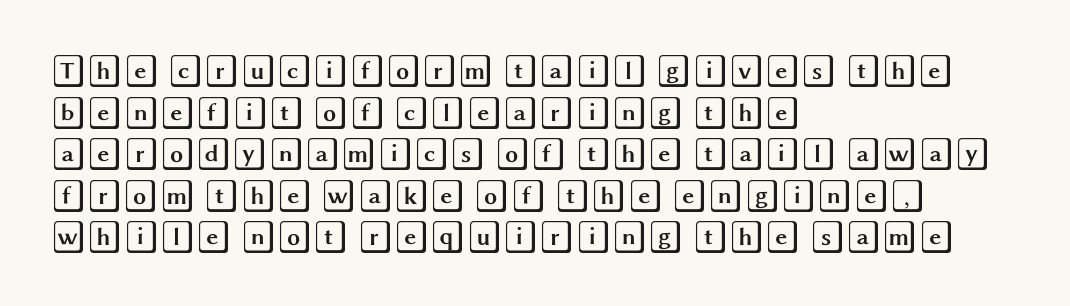
{"italic": "no", "width": "wide", "x_height": "large", "underline": "no", "align": "left", "line_spacing": "normal", "line_spacing_ratio": 1.26, "letter_spacing": "normal", "letter_spacing_em": 0.0, "glyph_px": 33}
